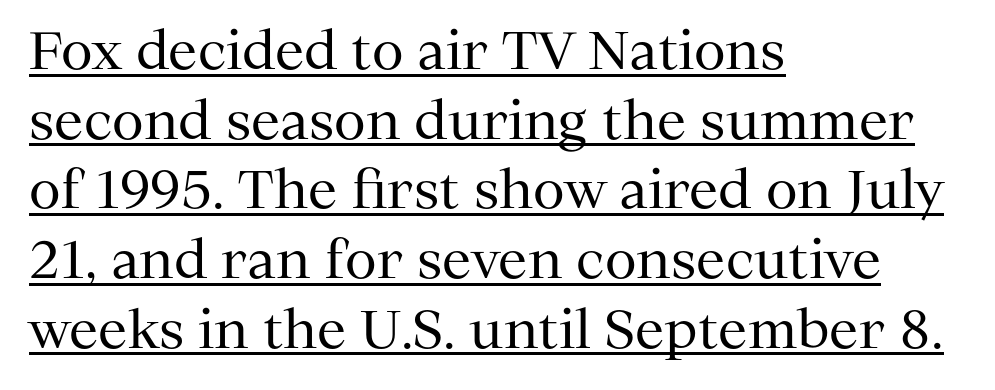
{"serif": "yes", "italic": "no", "bold": "no", "weight": "regular", "width": "normal", "stroke_contrast": "medium", "x_height": "medium", "monospaced": "no", "underline": "yes", "align": "left", "line_spacing": "normal", "line_spacing_ratio": 1.34, "letter_spacing": "normal", "letter_spacing_em": 0.0, "glyph_px": 52}
